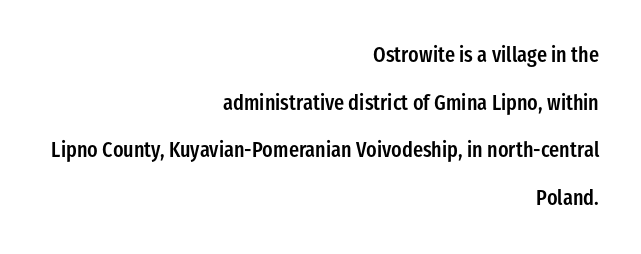
Q: Is the text bold? A: Semi-bold.
Q: Is the text italic (slanted)? A: No, it is upright.
Q: Is the text underlined? A: No.
Q: How is the paragraph aligned? A: Right-aligned.
Q: Is the spacing between letters normal or unusually wide? A: Normal.
Q: Is the spacing between lines tight, normal or loose? A: Loose.
